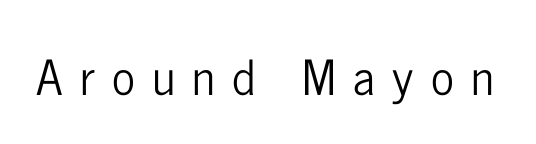
{"serif": "no", "italic": "no", "width": "condensed", "stroke_contrast": "low", "x_height": "medium", "monospaced": "no", "underline": "no", "letter_spacing": "wide", "letter_spacing_em": 0.36, "glyph_px": 48}
